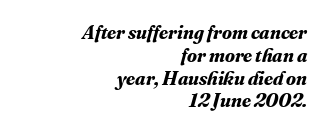
{"italic": "yes", "lean": "right", "slant_degrees": 16, "bold": "yes", "underline": "no", "align": "right", "line_spacing": "tight", "line_spacing_ratio": 1.14, "letter_spacing": "normal", "letter_spacing_em": 0.0, "glyph_px": 20}
